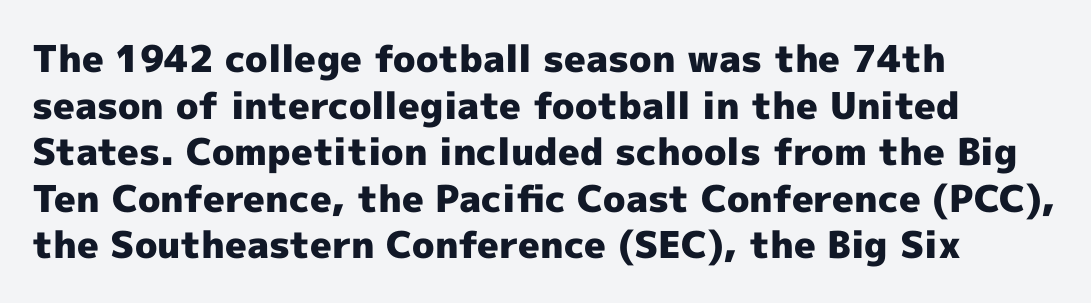
Q: Is the text bold? A: Yes.
Q: Is the text italic (slanted)? A: No, it is upright.
Q: Is the typeface a serif or a sans-serif typeface? A: Sans-serif.
Q: Is the text underlined? A: No.
Q: How is the paragraph aligned? A: Left-aligned.
Q: Is the spacing between letters normal or unusually wide? A: Normal.
Q: Is the spacing between lines tight, normal or loose? A: Normal.
Q: Width (condensed, normal, or wide)? A: Normal.
Q: x-height? A: Medium.
Q: Monospaced? A: No.
